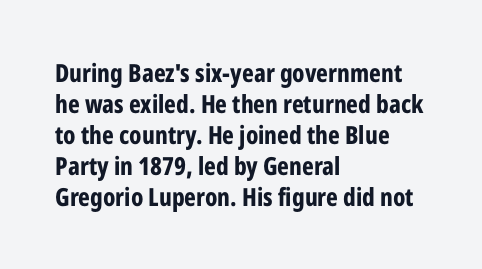
{"italic": "no", "bold": "yes", "underline": "no", "align": "left", "line_spacing_ratio": 1.24, "letter_spacing": "normal", "letter_spacing_em": 0.0, "glyph_px": 25}
